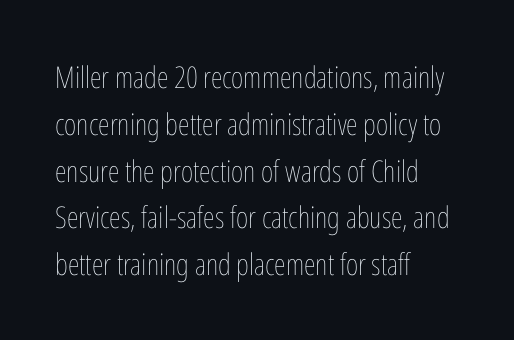
The image shows 30 px thin, condensed type, upright; set left-aligned, normal line spacing (1.56x), normal letter spacing, not underlined; low stroke contrast and a medium x-height.
